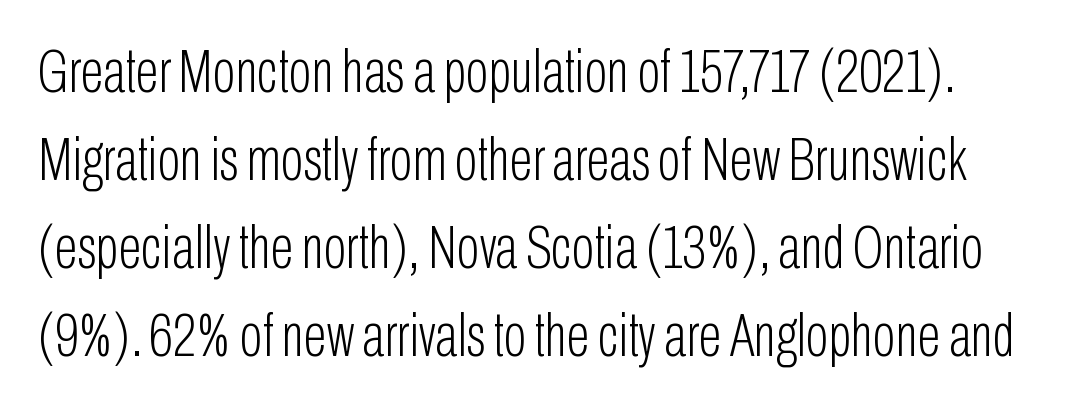
Q: Is the text bold? A: No.
Q: Is the text italic (slanted)? A: No, it is upright.
Q: Is the typeface a serif or a sans-serif typeface? A: Sans-serif.
Q: Is the text underlined? A: No.
Q: Is the spacing between letters normal or unusually wide? A: Normal.
Q: Is the spacing between lines tight, normal or loose? A: Normal.
Q: Width (condensed, normal, or wide)? A: Condensed.
Q: Stroke contrast? A: Low.
Q: x-height? A: Medium.
Q: Monospaced? A: No.
